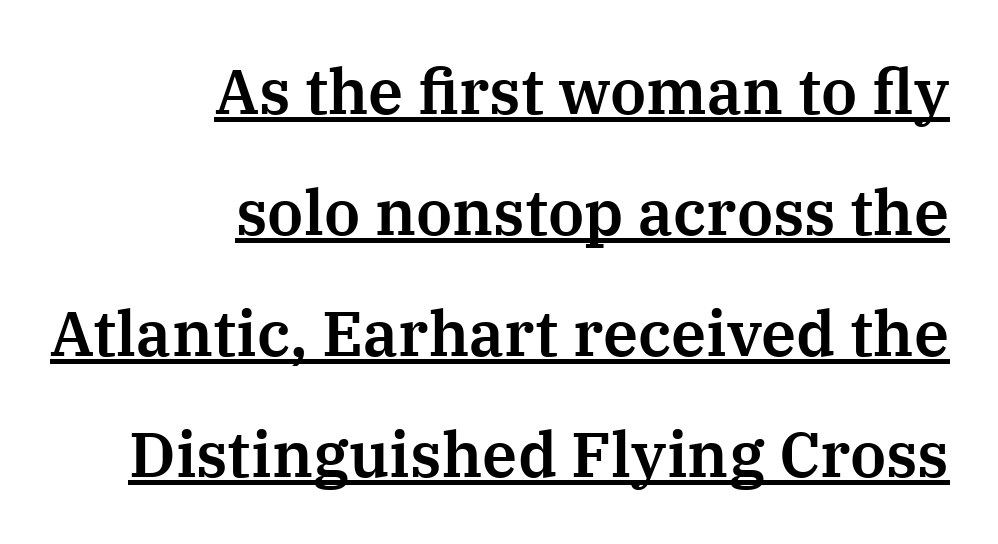
The image shows 63 px serif type, upright; set right-aligned, loose line spacing (1.92x), normal letter spacing, underlined; medium stroke contrast and a medium x-height.
